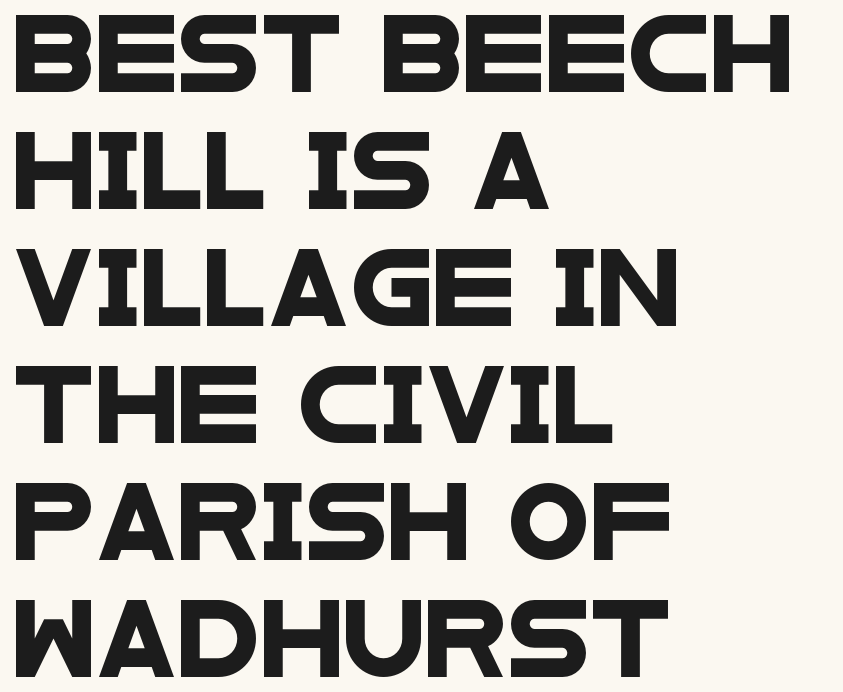
Q: Is the typeface a serif or a sans-serif typeface? A: Sans-serif.
Q: Is the text underlined? A: No.
Q: How is the paragraph aligned? A: Left-aligned.
Q: Is the spacing between letters normal or unusually wide? A: Normal.
Q: Is the spacing between lines tight, normal or loose? A: Normal.
Q: Width (condensed, normal, or wide)? A: Wide.
Q: Stroke contrast? A: Low.
Q: x-height? A: Large.
Q: Monospaced? A: No.
